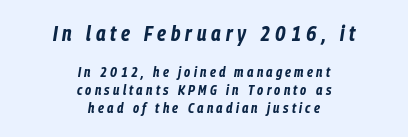
Q: Is the text bold? A: Yes.
Q: Is the text italic (slanted)? A: Yes, it leans right by about 9 degrees.
Q: Is the text underlined? A: No.
Q: How is the paragraph aligned? A: Centered.
Q: Is the spacing between letters normal or unusually wide? A: Unusually wide.
Q: Is the spacing between lines tight, normal or loose? A: Normal.
Q: Which block of text is set in a larger size, the first (top) or the second (bottom)? A: The first (top) one.
